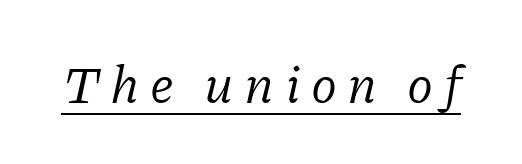
The image shows 53 px regular-weight serif type, italic (leaning right); set unusually wide letter spacing (+0.2 em), underlined; low stroke contrast and a medium x-height.
